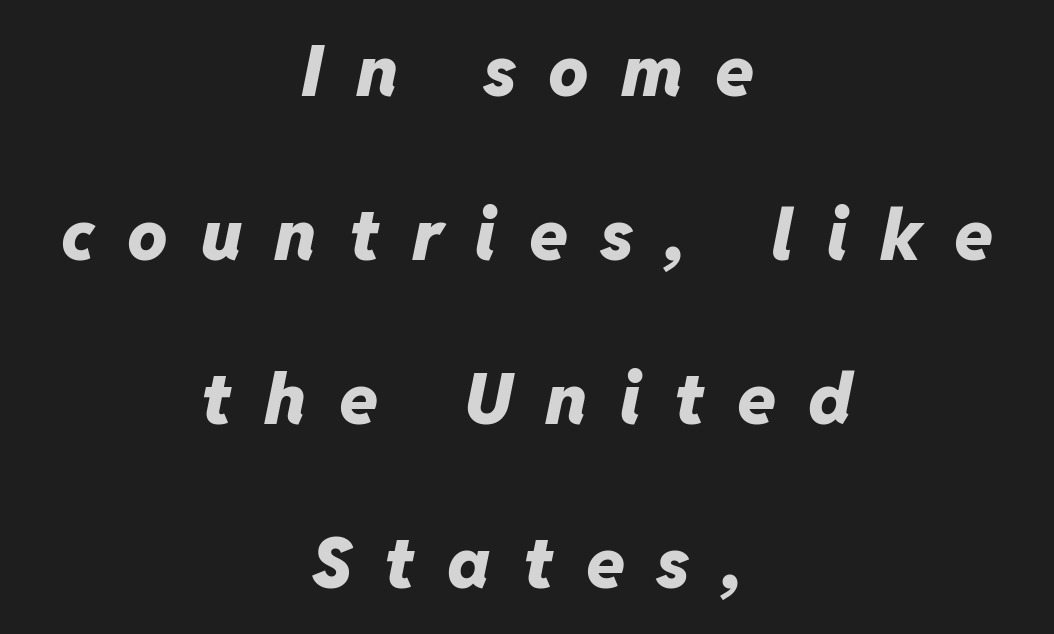
{"italic": "yes", "lean": "right", "slant_degrees": 11, "bold": "yes", "weight": "heavy", "width": "normal", "stroke_contrast": "low", "x_height": "medium", "monospaced": "no", "underline": "no", "align": "center", "line_spacing": "loose", "line_spacing_ratio": 2.31, "letter_spacing": "wide", "letter_spacing_em": 0.45, "glyph_px": 71}
